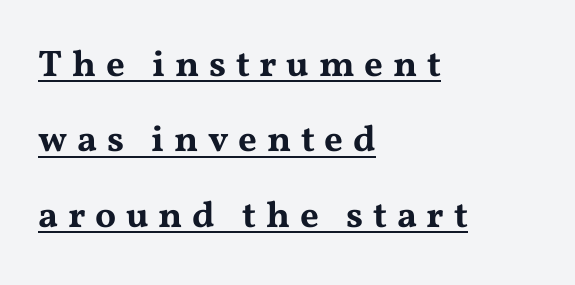
Letterform terminals end in serifs throughout the passage. A roman cut, with each character standing at attention. Widely set lines give the paragraph a tall, airy silhouette. Underlined type.
